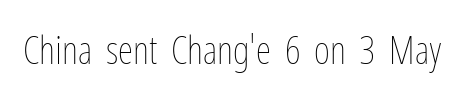
The image shows 39 px thin, condensed type, upright; set normal letter spacing, not underlined; low stroke contrast and a medium x-height.
